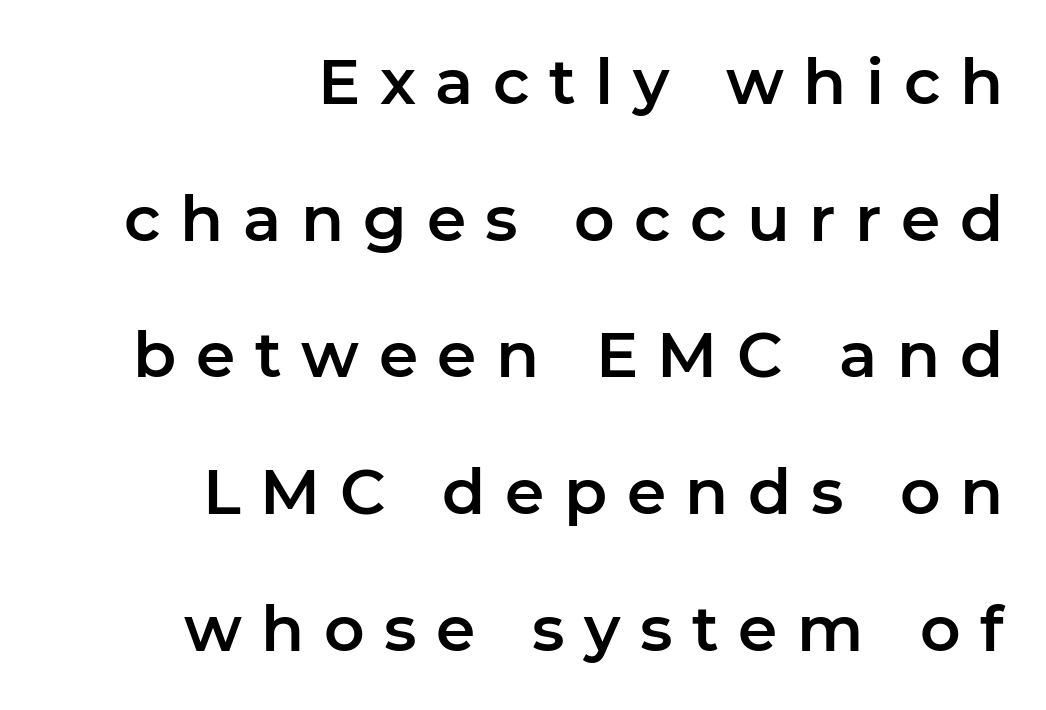
{"serif": "no", "italic": "no", "width": "normal", "stroke_contrast": "low", "x_height": "medium", "monospaced": "no", "underline": "no", "align": "right", "line_spacing": "loose", "line_spacing_ratio": 2.17, "letter_spacing": "wide", "letter_spacing_em": 0.31, "glyph_px": 63}
